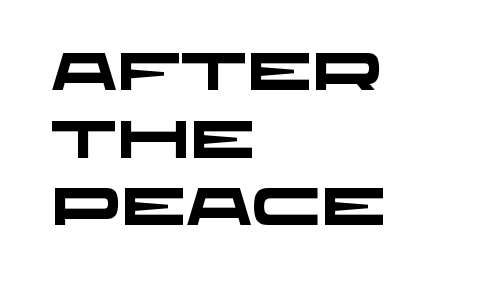
{"serif": "no", "bold": "yes", "weight": "heavy", "width": "wide", "stroke_contrast": "low", "x_height": "large", "monospaced": "no", "underline": "no", "align": "left", "line_spacing": "normal", "line_spacing_ratio": 1.3, "letter_spacing": "normal", "letter_spacing_em": 0.0, "glyph_px": 52}
